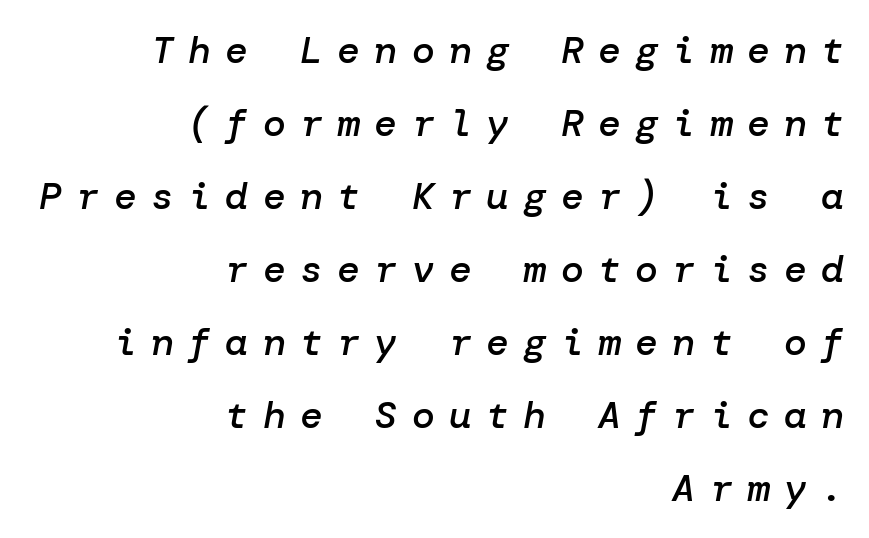
A semibold gives these letters moderate extra thickness, short of bold. Regarding leading, the lines here are spaced well apart. Each row of text sits above clean, open space. This is oblique type, the kind used for emphasis or titles.
